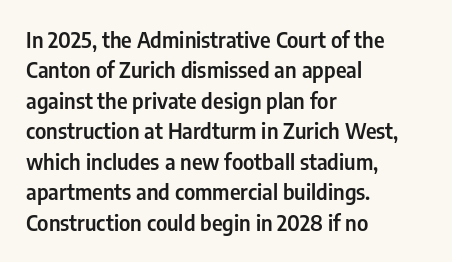
A bare baseline throughout the passage. This rendering uses left alignment, leaving the right contour irregular. Vertical strokes here are truly vertical. Glyph-to-glyph distance matches everyday printed text. If you measured baseline to baseline, you'd find a middling distance.
